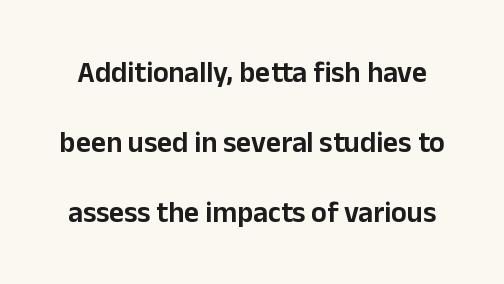
Q: Is the text italic (slanted)? A: No, it is upright.
Q: Is the typeface a serif or a sans-serif typeface? A: Sans-serif.
Q: Is the text underlined? A: No.
Q: Is the spacing between letters normal or unusually wide? A: Normal.
Q: Is the spacing between lines tight, normal or loose? A: Loose.
Q: Width (condensed, normal, or wide)? A: Normal.
Q: Stroke contrast? A: Low.
Q: x-height? A: Medium.
Q: Monospaced? A: No.
